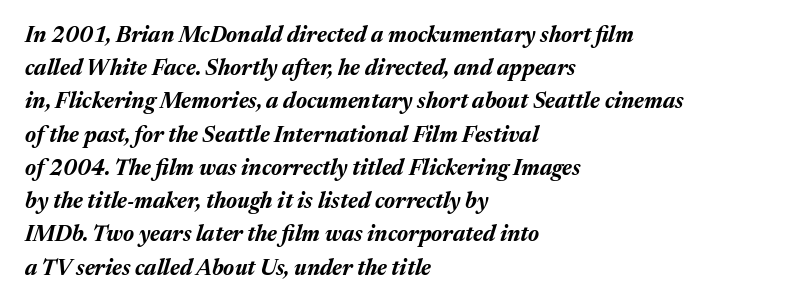
Q: Is the text bold? A: Yes.
Q: Is the text italic (slanted)? A: Yes, it leans right by about 17 degrees.
Q: Is the text underlined? A: No.
Q: How is the paragraph aligned? A: Left-aligned.
Q: Is the spacing between letters normal or unusually wide? A: Normal.
Q: Is the spacing between lines tight, normal or loose? A: Normal.
